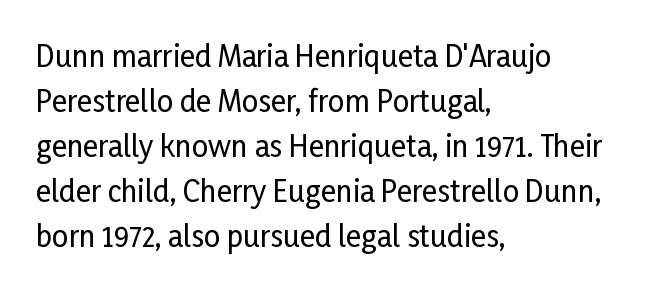
Q: Is the text italic (slanted)? A: No, it is upright.
Q: Is the typeface a serif or a sans-serif typeface? A: Sans-serif.
Q: Is the text underlined? A: No.
Q: How is the paragraph aligned? A: Left-aligned.
Q: Is the spacing between letters normal or unusually wide? A: Normal.
Q: Is the spacing between lines tight, normal or loose? A: Normal.
Q: Width (condensed, normal, or wide)? A: Condensed.
Q: Stroke contrast? A: Low.
Q: x-height? A: Medium.
Q: Monospaced? A: No.
